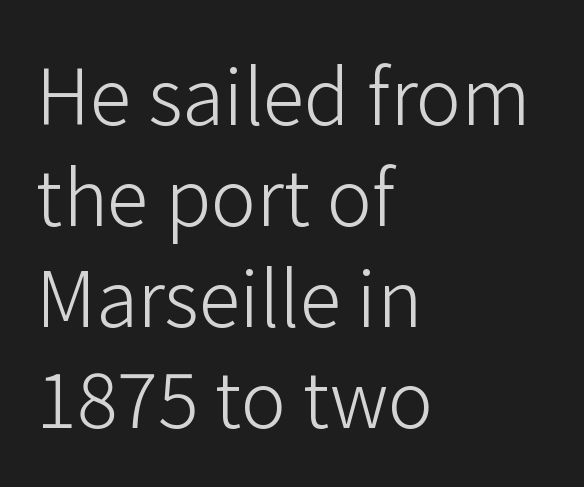
The setting favours the left margin, as ordinary paragraphs usually do. Tracking here is standard; glyphs follow each other at the usual distance. Think of a printed novel: that variable character pitch is what you see here. The designer left line spacing at the default. Caption: face not bold, strokes unweighted. The glyphs are unaccompanied by any horizontal stroke below them.
